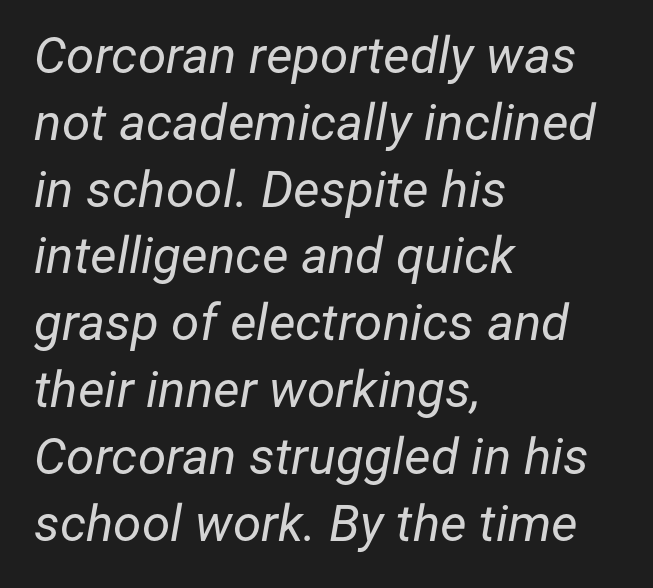
The image shows 51 px regular-weight type, italic (leaning right); set left-aligned, normal line spacing (1.31x), normal letter spacing, not underlined; low stroke contrast and a medium x-height.
